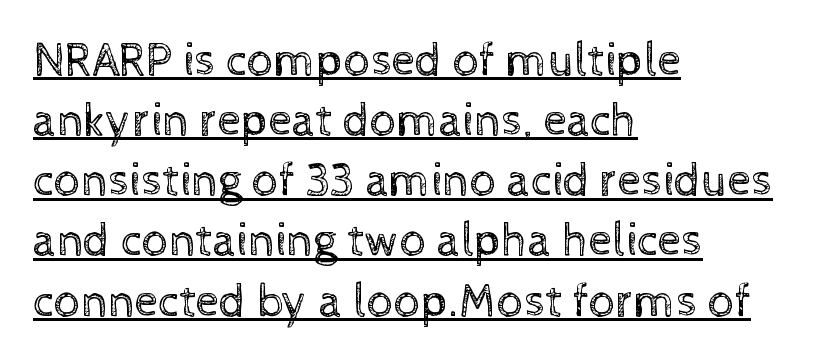
Proportional: the letters do not fall into vertical columns. Glyph-to-glyph distance matches everyday printed text. The passage shown is not bold in any degree. Horizontally, the lines are justified to the leading edge only.
